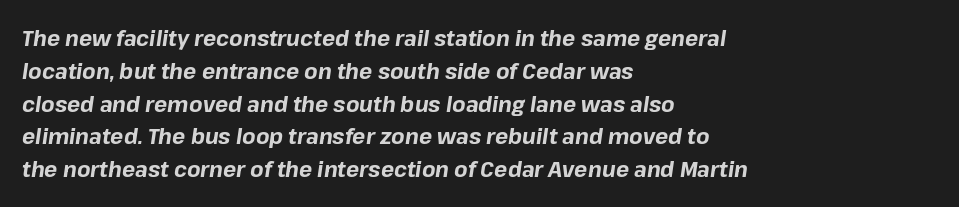
The image shows 22 px bold type, italic (leaning right); set left-aligned, normal line spacing (1.49x), normal letter spacing, not underlined.
